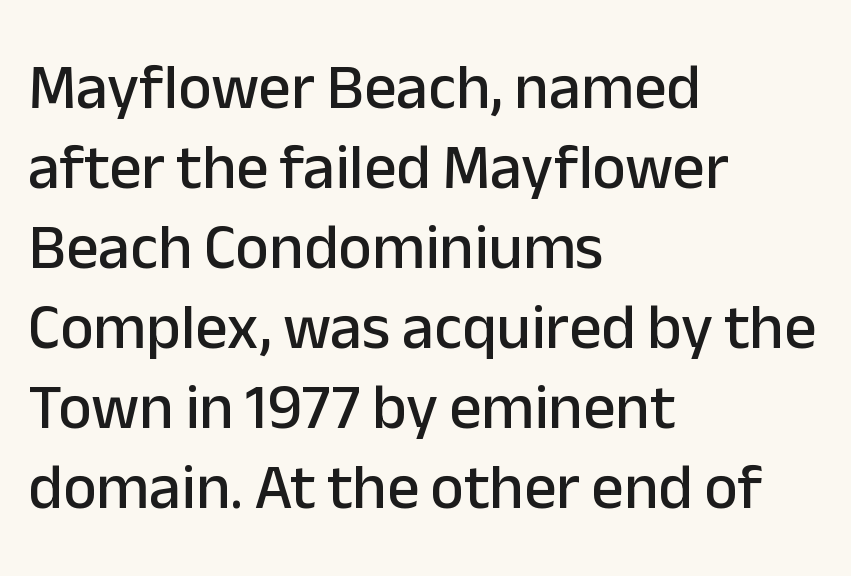
{"serif": "no", "italic": "no", "width": "normal", "stroke_contrast": "low", "x_height": "medium", "monospaced": "no", "underline": "no", "align": "left", "line_spacing": "normal", "line_spacing_ratio": 1.25, "letter_spacing": "normal", "letter_spacing_em": 0.0, "glyph_px": 64}
